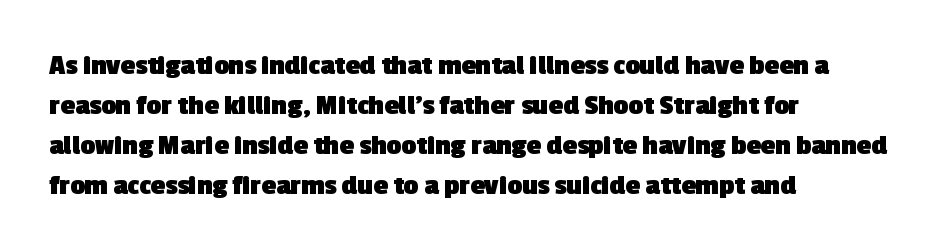
{"serif": "no", "bold": "yes", "weight": "heavy", "width": "normal", "x_height": "medium", "monospaced": "no", "underline": "no", "align": "left", "line_spacing": "normal", "line_spacing_ratio": 1.38, "letter_spacing": "normal", "letter_spacing_em": 0.0, "glyph_px": 29}
